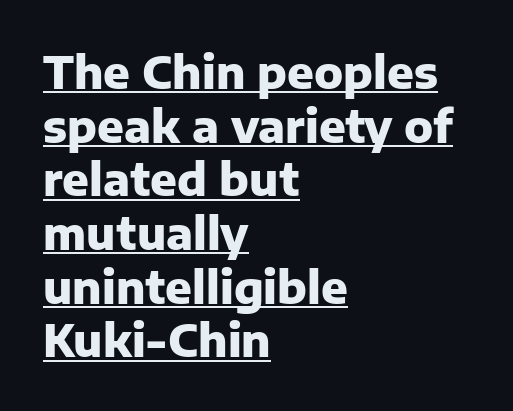
{"serif": "no", "italic": "no", "bold": "yes", "weight": "heavy", "width": "normal", "stroke_contrast": "low", "x_height": "medium", "monospaced": "no", "underline": "yes", "align": "left", "line_spacing_ratio": 1.22, "letter_spacing": "normal", "letter_spacing_em": 0.0, "glyph_px": 44}
